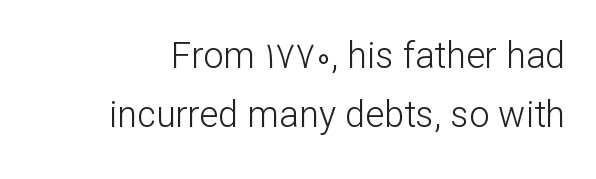
The image shows 36 px light sans-serif type, upright; set normal line spacing (1.64x), normal letter spacing, not underlined; low stroke contrast and a medium x-height.
